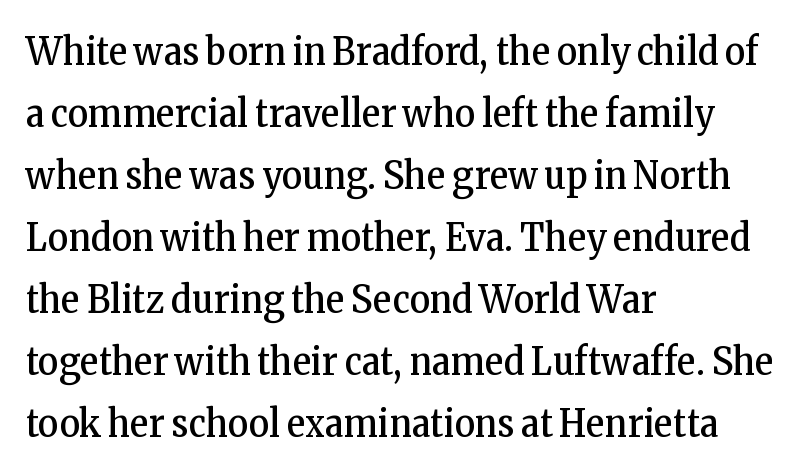
The image shows 39 px regular-weight, condensed serif type, upright; set left-aligned, normal line spacing (1.59x), normal letter spacing, not underlined; low stroke contrast and a medium x-height.
